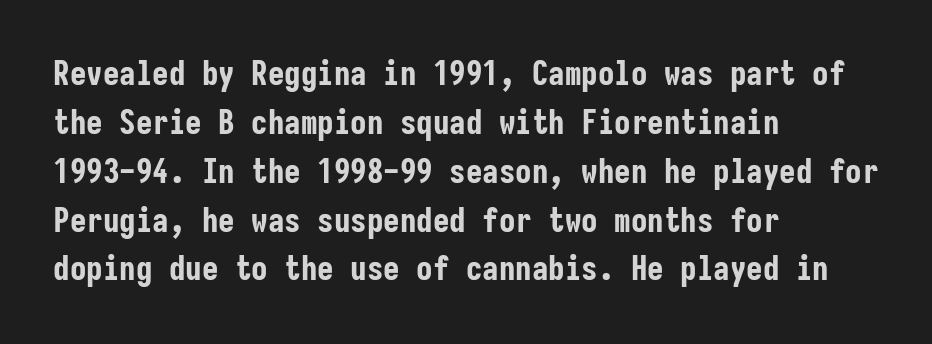
Q: Is the text bold? A: Yes.
Q: Is the text italic (slanted)? A: No, it is upright.
Q: Is the typeface a serif or a sans-serif typeface? A: Sans-serif.
Q: Is the text underlined? A: No.
Q: How is the paragraph aligned? A: Left-aligned.
Q: Is the spacing between letters normal or unusually wide? A: Normal.
Q: Is the spacing between lines tight, normal or loose? A: Normal.
Q: Width (condensed, normal, or wide)? A: Condensed.
Q: Stroke contrast? A: Low.
Q: x-height? A: Medium.
Q: Monospaced? A: Yes.
